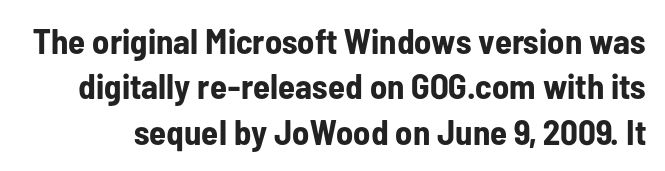
You could not count columns in this text — the font is proportionally spaced. Unlike a traditional serif, this face leaves its strokes unadorned. Nothing unusual about the tracking: characters are spaced as the font intends. The baseline area is clear.
